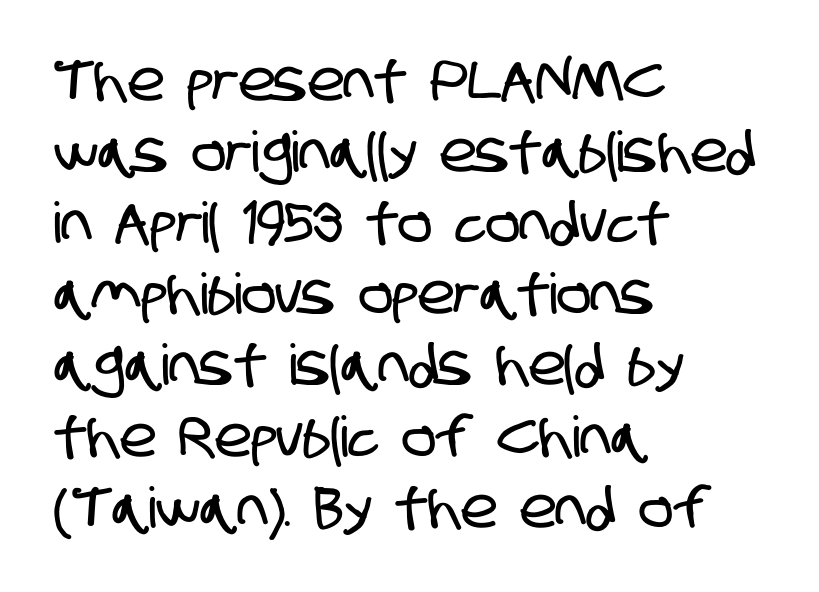
The image shows 56 px condensed sans-serif type; set left-aligned, normal line spacing (1.27x), normal letter spacing, not underlined; low stroke contrast and a large x-height.
